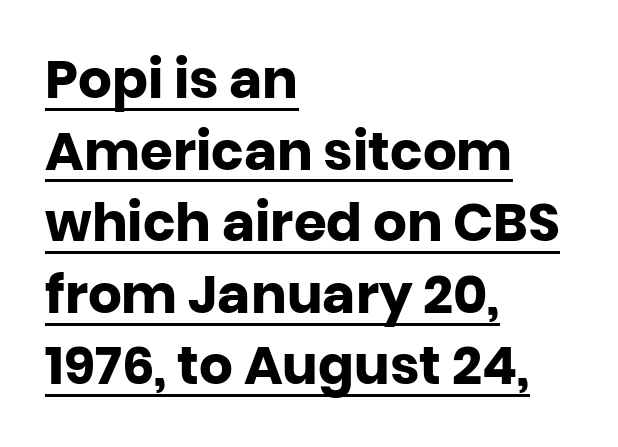
Q: Is the text bold? A: Yes.
Q: Is the text italic (slanted)? A: No, it is upright.
Q: Is the typeface a serif or a sans-serif typeface? A: Sans-serif.
Q: Is the text underlined? A: Yes.
Q: How is the paragraph aligned? A: Left-aligned.
Q: Is the spacing between letters normal or unusually wide? A: Normal.
Q: Is the spacing between lines tight, normal or loose? A: Normal.
Q: Width (condensed, normal, or wide)? A: Normal.
Q: Stroke contrast? A: Low.
Q: x-height? A: Large.
Q: Monospaced? A: No.
